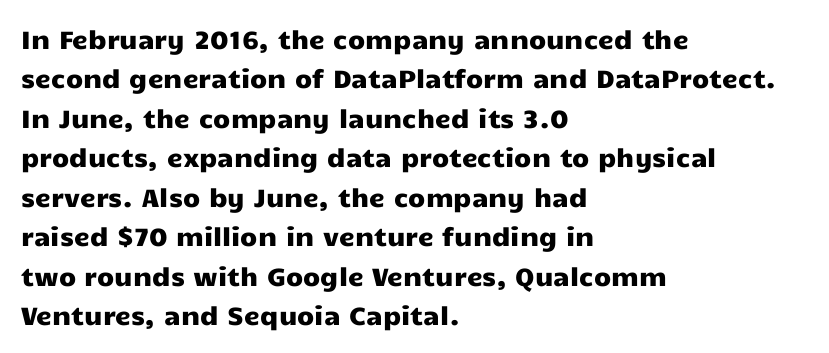
{"italic": "no", "underline": "no", "align": "left", "line_spacing": "normal", "line_spacing_ratio": 1.58, "letter_spacing": "normal", "letter_spacing_em": 0.0, "glyph_px": 25}
